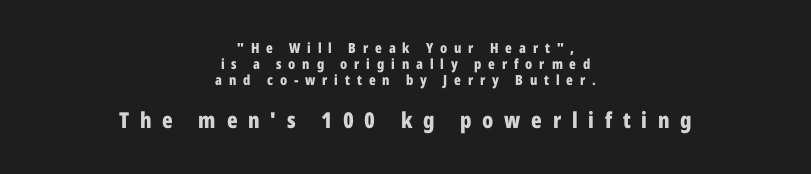
On the weight axis this lands at bold, roughly 700. The block sitting lower on the canvas is the one with enlarged characters. No italicization has been applied; the sample stays upright. Only glyphs here, with clear space below each row. In CSS terms this would be text-align: center.
